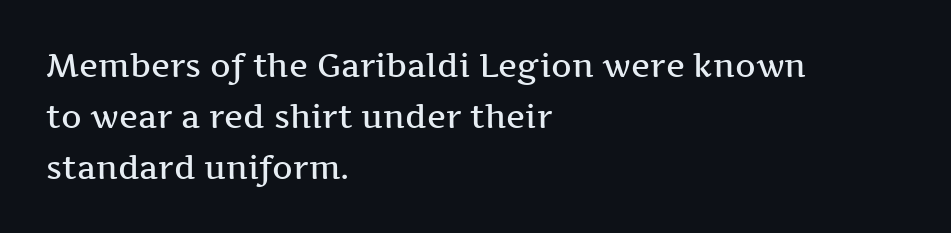
{"serif": "yes", "italic": "no", "bold": "semi", "weight": "semibold", "width": "wide", "stroke_contrast": "medium", "x_height": "medium", "monospaced": "no", "underline": "no", "align": "left", "line_spacing": "normal", "line_spacing_ratio": 1.59, "letter_spacing": "normal", "letter_spacing_em": 0.0, "glyph_px": 32}
